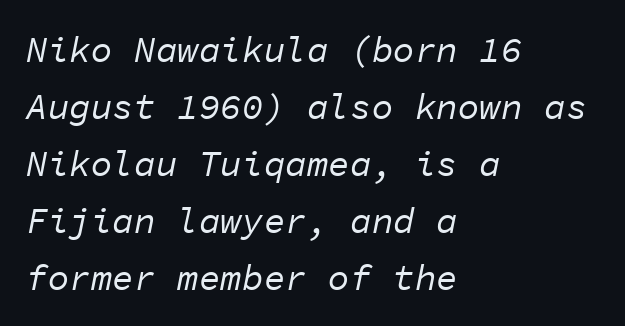
{"italic": "yes", "lean": "right", "slant_degrees": 11, "bold": "no", "weight": "regular", "width": "normal", "stroke_contrast": "low", "x_height": "medium", "monospaced": "yes", "underline": "no", "align": "left", "line_spacing": "normal", "line_spacing_ratio": 1.58, "letter_spacing": "normal", "letter_spacing_em": 0.0, "glyph_px": 36}
